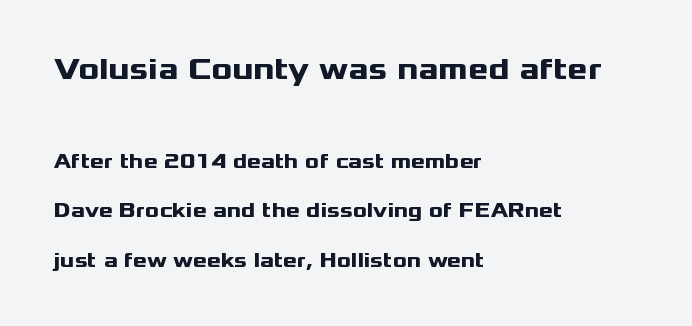
The image shows 31 px heavy, wide sans-serif type, upright; set left-aligned, loose line spacing (2.34x), normal letter spacing, not underlined; the first (top) block is 1.48x larger; medium stroke contrast and a medium x-height.
